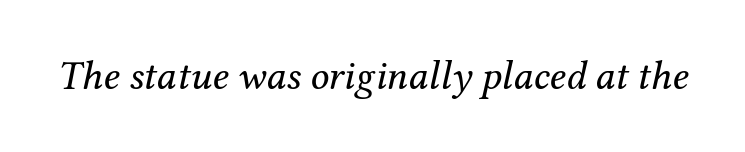
The image shows 41 px regular-weight serif type, italic (leaning right); set normal letter spacing, not underlined; medium stroke contrast and a medium x-height.
